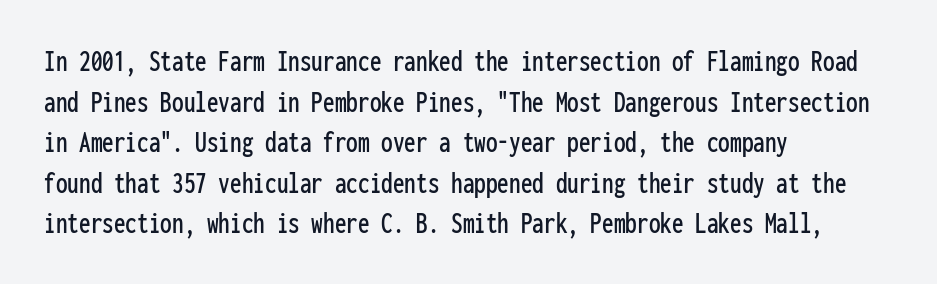
All the whitespace from short lines collects on the right. Glyph-to-glyph distance matches everyday printed text. Each letter's strokes conclude bluntly, with no projecting serifs. The type sits square on the baseline with zero lean. Clear beneath every line of the passage.
